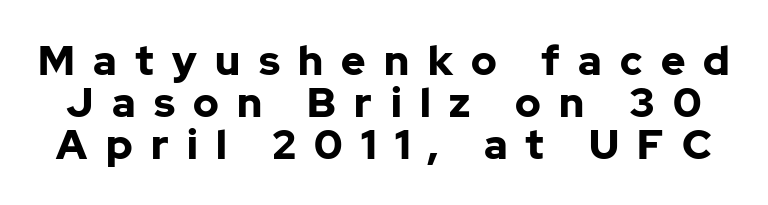
The image shows 41 px bold sans-serif type, upright; set tight line spacing (1.02x), unusually wide letter spacing (+0.45 em), not underlined; low stroke contrast and a medium x-height.
